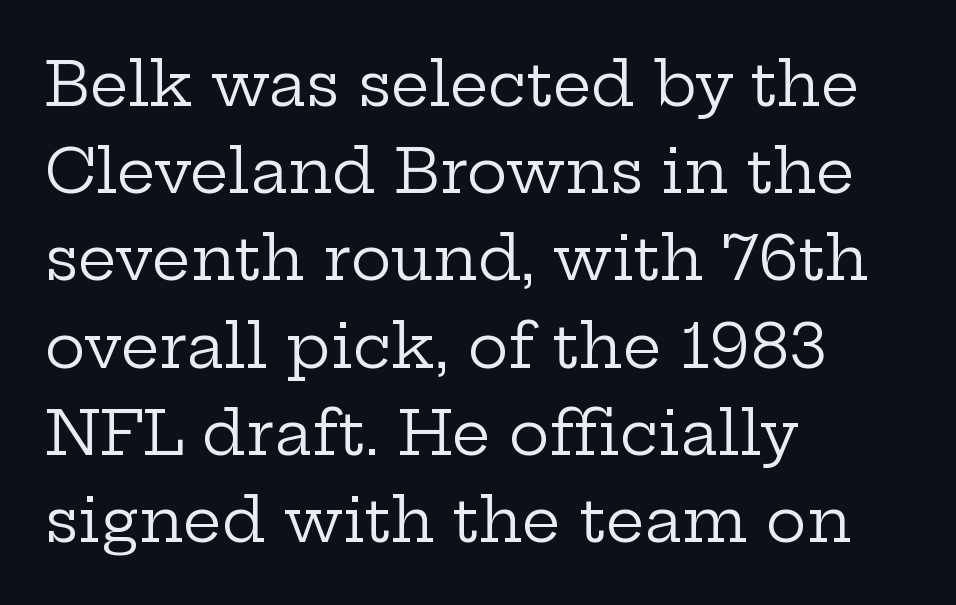
No word sits above an underline. A quiet, ordinary-to-light weight characterises the typeface. No extra tracking has been applied to these lines. Does the lettering tilt? It doesn't — this is upright.
